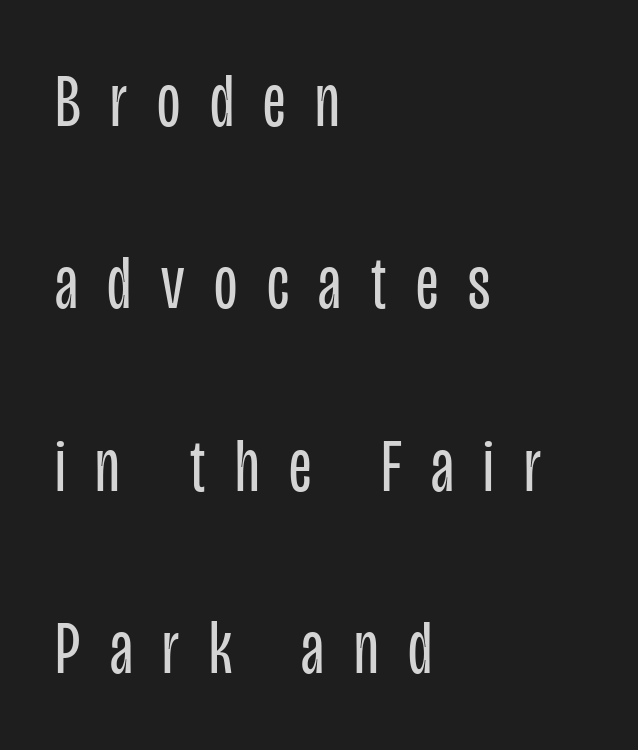
Q: Is the text bold? A: No.
Q: Is the text italic (slanted)? A: No, it is upright.
Q: Is the typeface a serif or a sans-serif typeface? A: Sans-serif.
Q: Is the text underlined? A: No.
Q: How is the paragraph aligned? A: Left-aligned.
Q: Is the spacing between letters normal or unusually wide? A: Unusually wide.
Q: Is the spacing between lines tight, normal or loose? A: Loose.
Q: Width (condensed, normal, or wide)? A: Condensed.
Q: Stroke contrast? A: Low.
Q: x-height? A: Large.
Q: Monospaced? A: No.
